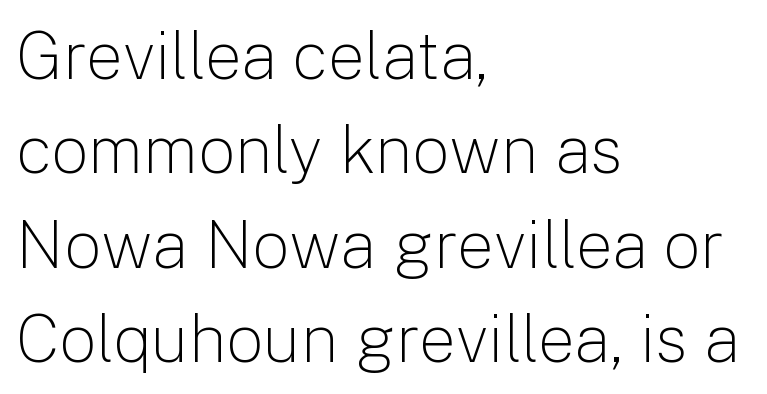
Q: Is the text bold? A: No.
Q: Is the text italic (slanted)? A: No, it is upright.
Q: Is the typeface a serif or a sans-serif typeface? A: Sans-serif.
Q: Is the text underlined? A: No.
Q: How is the paragraph aligned? A: Left-aligned.
Q: Is the spacing between letters normal or unusually wide? A: Normal.
Q: Is the spacing between lines tight, normal or loose? A: Normal.
Q: Width (condensed, normal, or wide)? A: Normal.
Q: Stroke contrast? A: Low.
Q: x-height? A: Medium.
Q: Monospaced? A: No.
